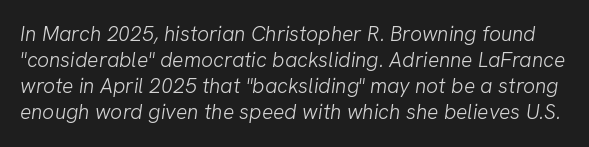
The foot of each line stays bare and open. Words appear dense and cohesive because spacing is normal. No heavy texture on the line: the type isn't bold.
